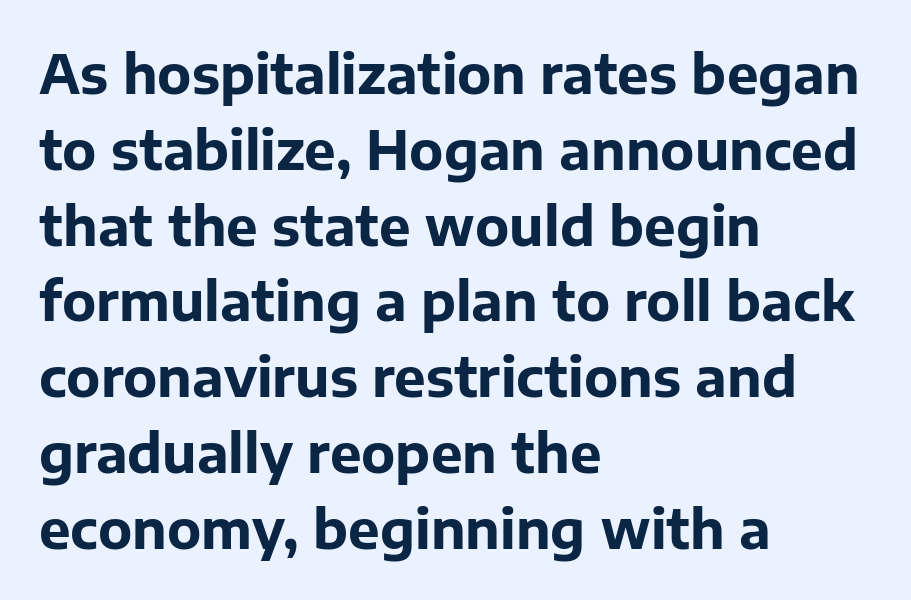
The image shows 53 px bold sans-serif type, upright; set left-aligned, normal line spacing (1.43x), normal letter spacing, not underlined; low stroke contrast and a medium x-height.
